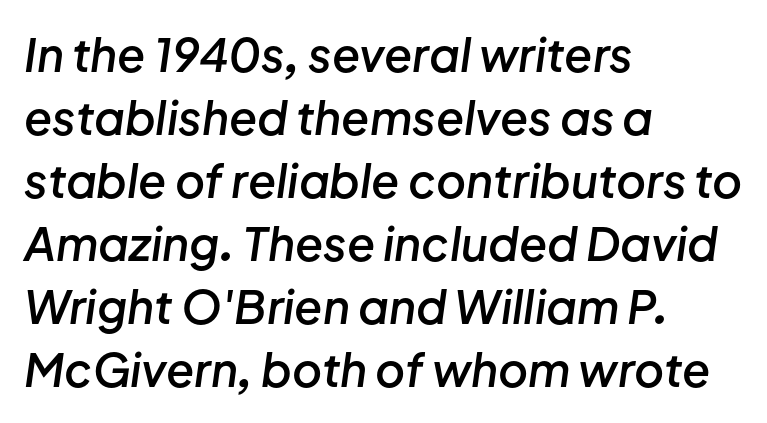
{"italic": "yes", "lean": "right", "slant_degrees": 8, "bold": "semi", "weight": "semibold", "width": "normal", "stroke_contrast": "low", "x_height": "medium", "monospaced": "no", "underline": "no", "align": "left", "line_spacing": "normal", "line_spacing_ratio": 1.37, "letter_spacing": "normal", "letter_spacing_em": 0.0, "glyph_px": 46}
